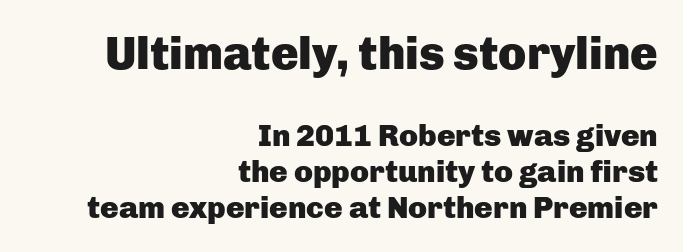
The image shows 46 px heavy sans-serif type, upright; set right-aligned, line spacing 1.17x, normal letter spacing, not underlined; the first (top) block is 1.48x larger; low stroke contrast and a medium x-height.
